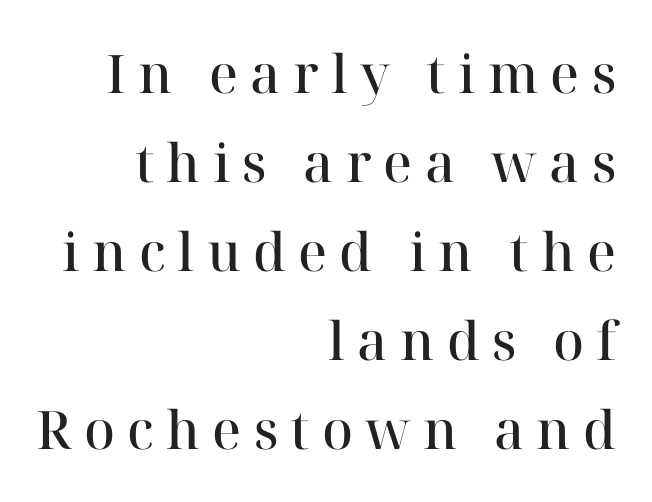
Note the varied advance widths — an 'i' is clearly narrower than an 'm'. In terms of leading, this rendering sits right in the middle. Letters rest on an invisible, unmarked baseline. The rendering anchors every line to the right-hand side.
